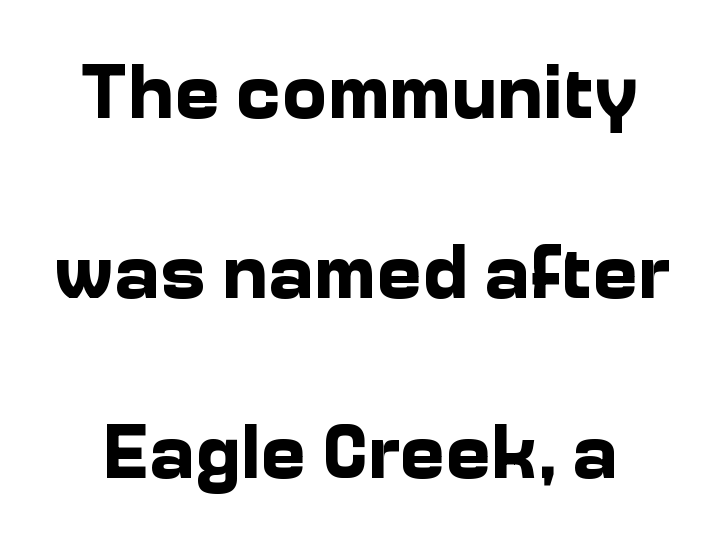
{"serif": "no", "italic": "no", "bold": "yes", "weight": "bold", "width": "normal", "stroke_contrast": "low", "x_height": "medium", "monospaced": "no", "underline": "no", "line_spacing": "loose", "line_spacing_ratio": 2.34, "letter_spacing": "normal", "letter_spacing_em": 0.0, "glyph_px": 77}
